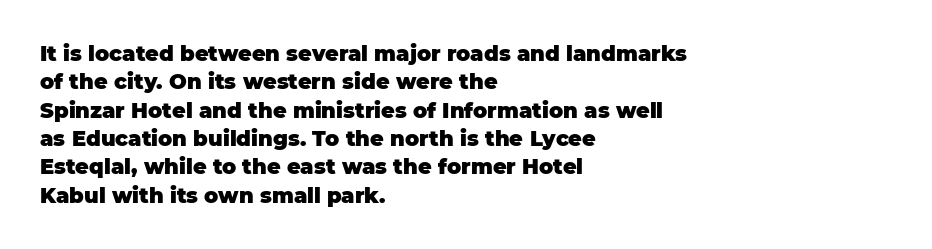
The lines in this sample share a left origin and differ only in where they stop. The block of text has a typical density, with ordinary space between rows. Posture: upright roman. The characters look thick and weighty, a clear bold. Letters rest on an invisible, unmarked baseline. There is no visible air inserted between adjacent glyphs.
